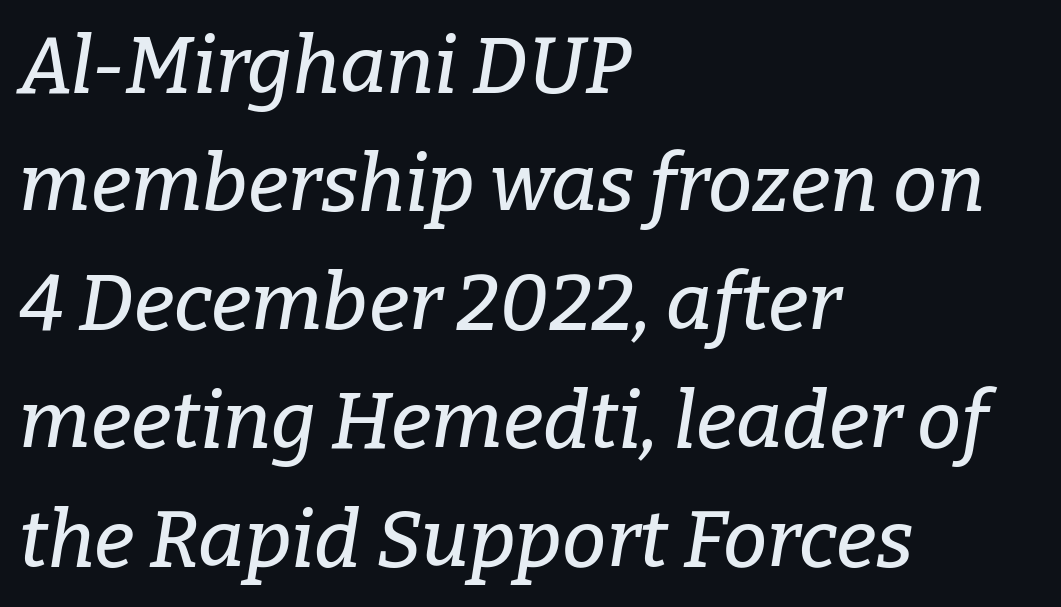
Q: Is the text italic (slanted)? A: Yes, it leans right by about 9 degrees.
Q: Is the typeface a serif or a sans-serif typeface? A: Serif.
Q: Is the text underlined? A: No.
Q: How is the paragraph aligned? A: Left-aligned.
Q: Is the spacing between letters normal or unusually wide? A: Normal.
Q: Is the spacing between lines tight, normal or loose? A: Normal.
Q: Width (condensed, normal, or wide)? A: Normal.
Q: Stroke contrast? A: Low.
Q: x-height? A: Medium.
Q: Monospaced? A: No.
